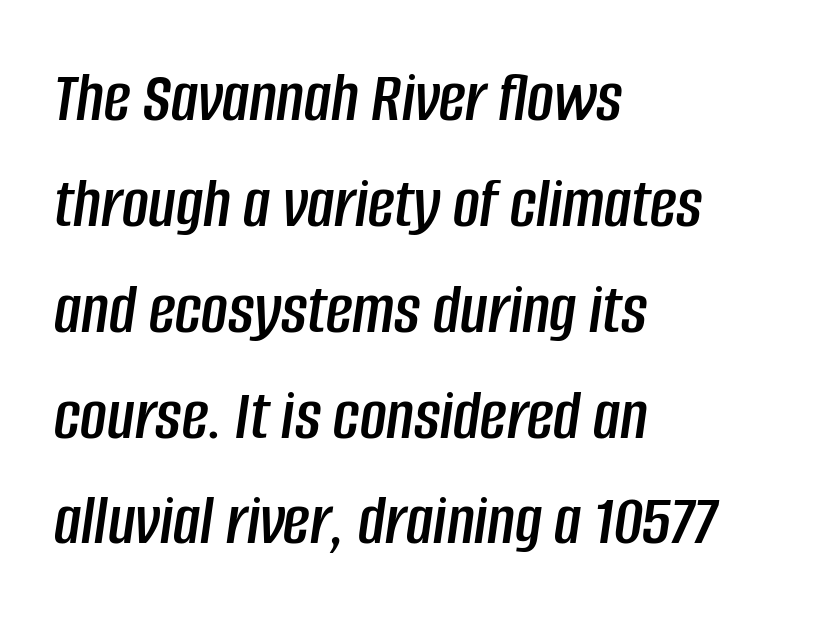
{"italic": "yes", "lean": "right", "slant_degrees": 8, "width": "condensed", "stroke_contrast": "low", "x_height": "large", "monospaced": "no", "underline": "no", "align": "left", "line_spacing": "normal", "line_spacing_ratio": 1.45, "letter_spacing": "normal", "letter_spacing_em": 0.0, "glyph_px": 73}
